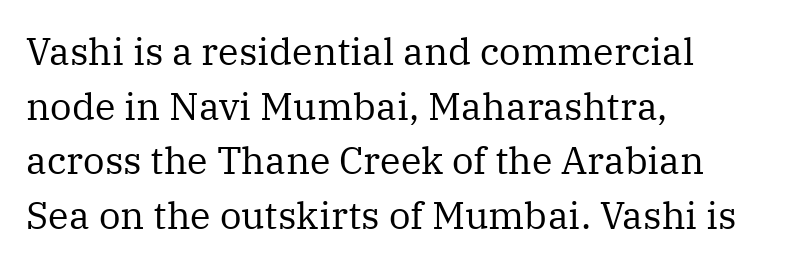
Examine the stroke ends and you'll spot serifs. Note the varied advance widths — an 'i' is clearly narrower than an 'm'. Vertical stems look standard width or narrower in stroke. Typeset ragged right — the left edge is the straight one.
